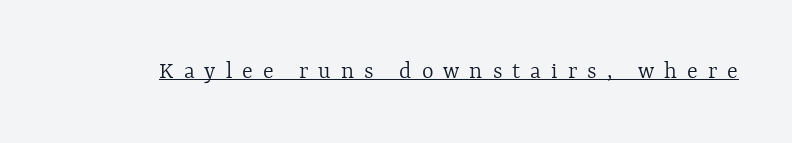
{"italic": "no", "bold": "no", "underline": "yes", "letter_spacing": "wide", "letter_spacing_em": 0.4, "glyph_px": 25}
